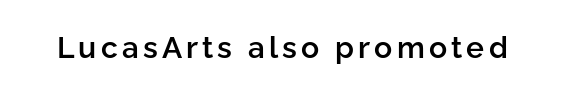
These lines are rendered in a variable-pitch font. Compared with an ordinary text face, these strokes are moderately heavier — a semibold. The type family on display is of the sans-serif kind. Anything drawn beneath the words? Only blank space. These lines were composed using upright roman letters.
